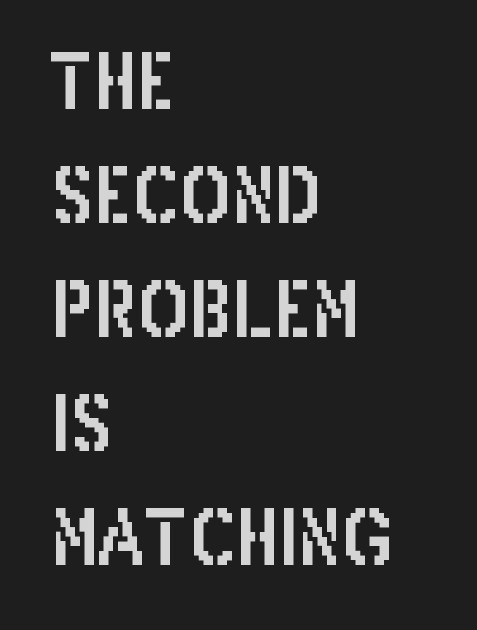
The image shows 76 px condensed sans-serif type, upright; set left-aligned, normal line spacing (1.5x), normal letter spacing, not underlined; low stroke contrast and a large x-height.
